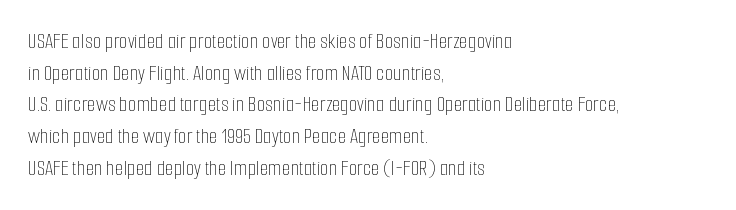
The image shows 22 px text type, upright; set left-aligned, normal line spacing (1.44x), normal letter spacing, not underlined.
